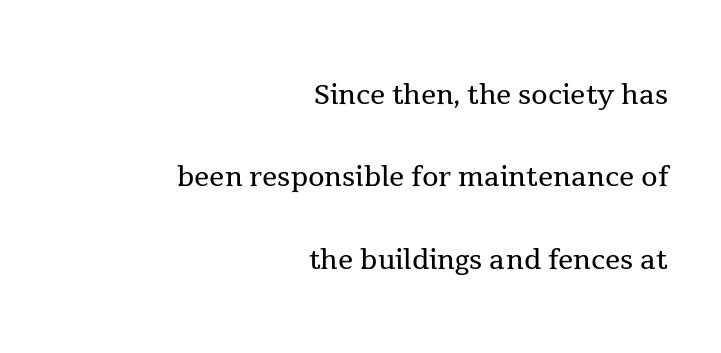
The image shows 38 px regular-weight serif type, upright; set right-aligned, loose line spacing (2.17x), normal letter spacing, not underlined; a medium x-height.
